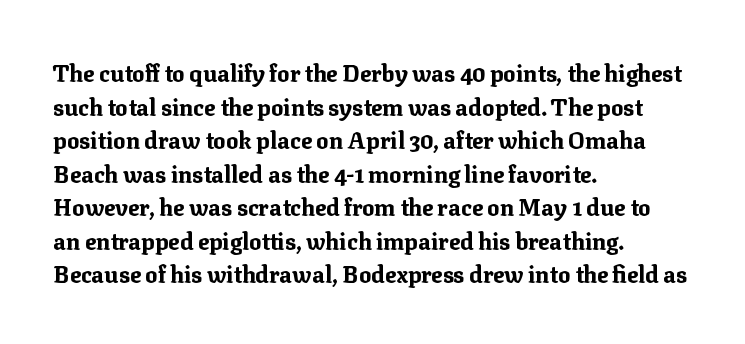
Q: Is the text bold? A: Yes.
Q: Is the text italic (slanted)? A: No, it is upright.
Q: Is the text underlined? A: No.
Q: How is the paragraph aligned? A: Left-aligned.
Q: Is the spacing between letters normal or unusually wide? A: Normal.
Q: Is the spacing between lines tight, normal or loose? A: Normal.
